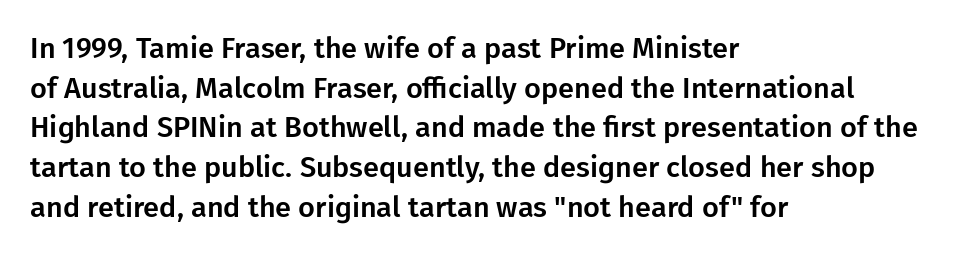
The image shows 29 px sans-serif type, upright; set left-aligned, normal line spacing (1.37x), normal letter spacing, not underlined; low stroke contrast and a medium x-height.
